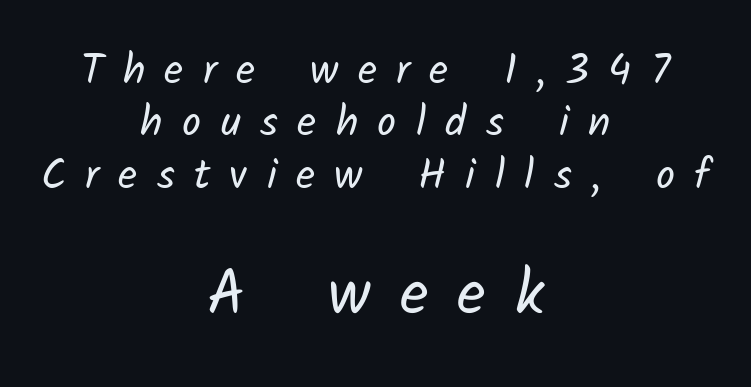
Q: Is the text bold? A: No.
Q: Is the typeface a serif or a sans-serif typeface? A: Sans-serif.
Q: Is the text underlined? A: No.
Q: How is the paragraph aligned? A: Centered.
Q: Is the spacing between letters normal or unusually wide? A: Unusually wide.
Q: Is the spacing between lines tight, normal or loose? A: Normal.
Q: Which block of text is set in a larger size, the first (top) or the second (bottom)? A: The second (bottom) one.
Q: Width (condensed, normal, or wide)? A: Normal.
Q: Stroke contrast? A: Low.
Q: x-height? A: Medium.
Q: Monospaced? A: No.
